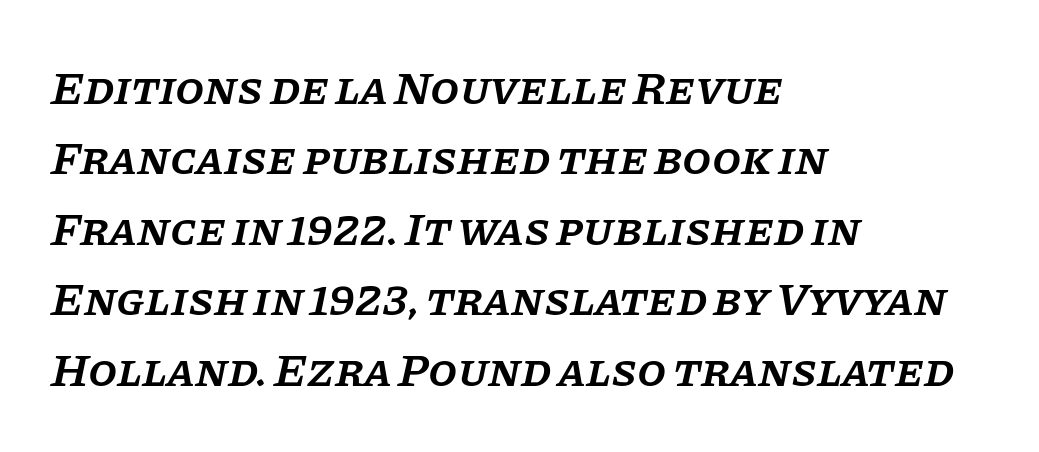
{"serif": "yes", "italic": "yes", "lean": "right", "slant_degrees": 11, "bold": "semi", "weight": "semibold", "width": "normal", "stroke_contrast": "low", "x_height": "large", "monospaced": "no", "underline": "no", "align": "left", "line_spacing": "normal", "line_spacing_ratio": 1.5, "letter_spacing": "normal", "letter_spacing_em": 0.0, "glyph_px": 47}
